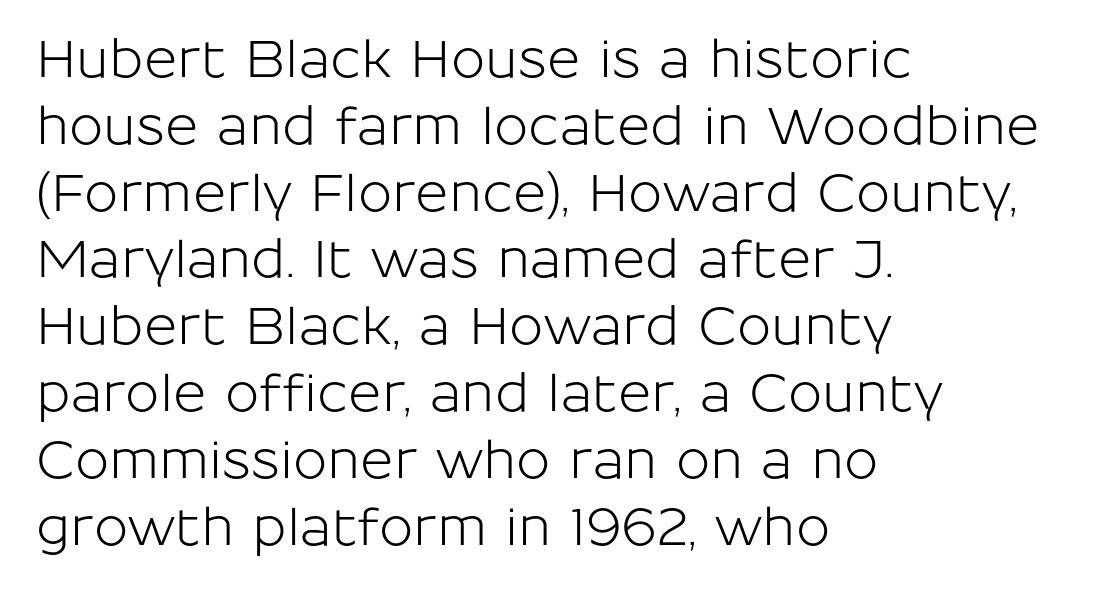
Q: Is the text italic (slanted)? A: No, it is upright.
Q: Is the typeface a serif or a sans-serif typeface? A: Sans-serif.
Q: Is the text underlined? A: No.
Q: How is the paragraph aligned? A: Left-aligned.
Q: Is the spacing between letters normal or unusually wide? A: Normal.
Q: Is the spacing between lines tight, normal or loose? A: Normal.
Q: Width (condensed, normal, or wide)? A: Normal.
Q: Stroke contrast? A: Low.
Q: x-height? A: Medium.
Q: Monospaced? A: No.
